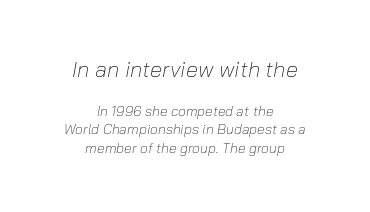
{"italic": "yes", "lean": "right", "slant_degrees": 10, "bold": "no", "underline": "no", "align": "center", "line_spacing": "normal", "line_spacing_ratio": 1.32, "letter_spacing": "normal", "letter_spacing_em": 0.0, "larger_block": "first", "size_ratio": 1.57, "glyph_px": 22}
